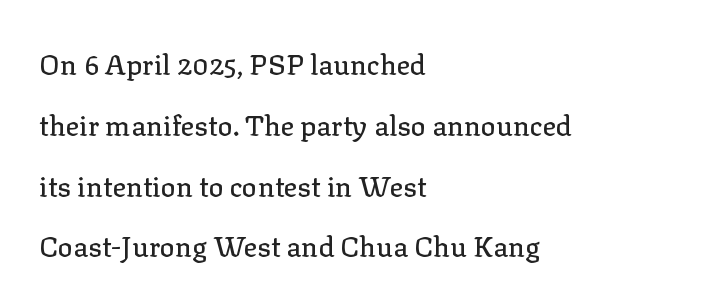
Proportional: the letters do not fall into vertical columns. A roman cut, with each character standing at attention. Every row of glyphs begins at an identical x-position on the left. Here the glyphs are tracked normally, forming tight word shapes. Letterform terminals end in serifs throughout the passage.
